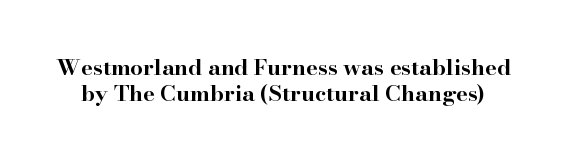
Spacing between characters is what you'd get straight out of the box. The rendering uses a bold face; every stroke is thick and dark. Characters remain perfectly vertical along every line. Clear beneath every line of the passage.
